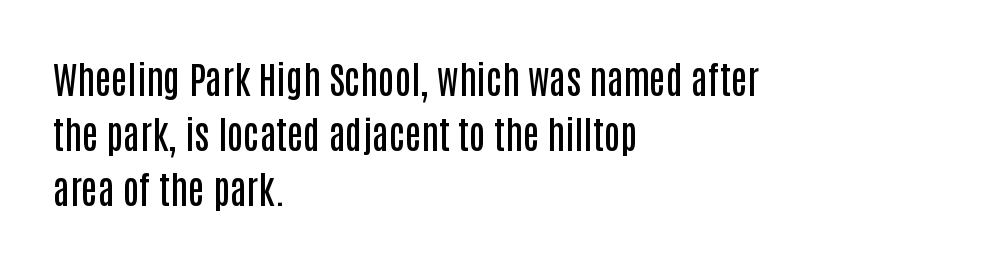
{"serif": "no", "italic": "no", "bold": "semi", "weight": "semibold", "width": "condensed", "stroke_contrast": "low", "x_height": "large", "monospaced": "no", "underline": "no", "align": "left", "line_spacing": "normal", "line_spacing_ratio": 1.48, "letter_spacing": "normal", "letter_spacing_em": 0.0, "glyph_px": 37}
